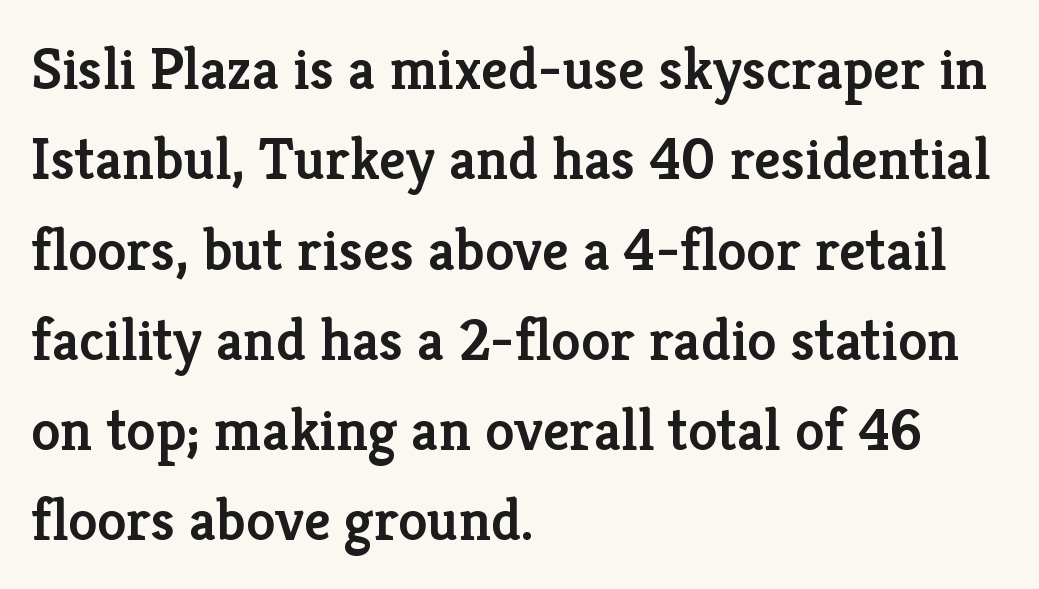
The image shows 59 px semibold serif type, upright; set left-aligned, normal line spacing (1.53x), normal letter spacing, not underlined; low stroke contrast and a medium x-height.
